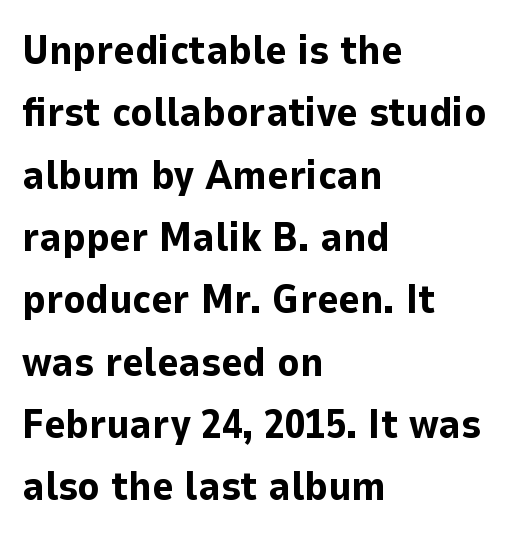
Q: Is the text bold? A: Yes.
Q: Is the text italic (slanted)? A: No, it is upright.
Q: Is the typeface a serif or a sans-serif typeface? A: Sans-serif.
Q: Is the text underlined? A: No.
Q: How is the paragraph aligned? A: Left-aligned.
Q: Is the spacing between letters normal or unusually wide? A: Normal.
Q: Is the spacing between lines tight, normal or loose? A: Normal.
Q: Width (condensed, normal, or wide)? A: Normal.
Q: Stroke contrast? A: Low.
Q: x-height? A: Medium.
Q: Monospaced? A: No.
